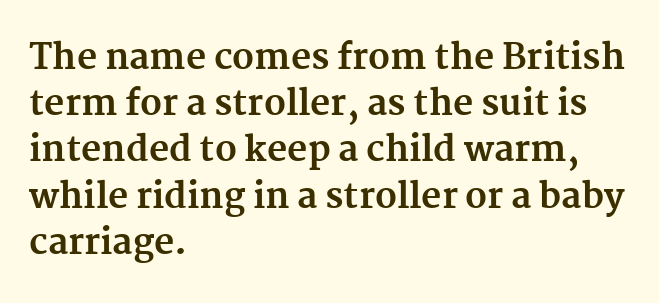
The image shows 35 px bold serif type, upright; set left-aligned, normal line spacing (1.32x), normal letter spacing, not underlined; medium stroke contrast and a medium x-height.
